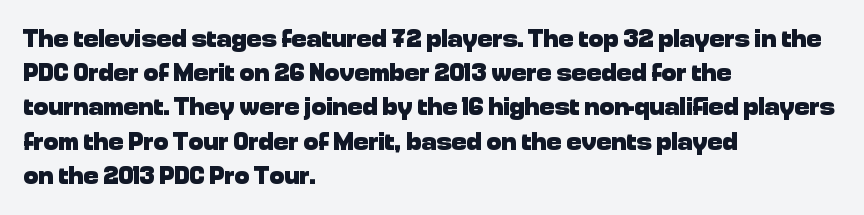
{"italic": "no", "bold": "yes", "underline": "no", "align": "left", "line_spacing": "normal", "line_spacing_ratio": 1.37, "letter_spacing": "normal", "letter_spacing_em": 0.0, "glyph_px": 25}
